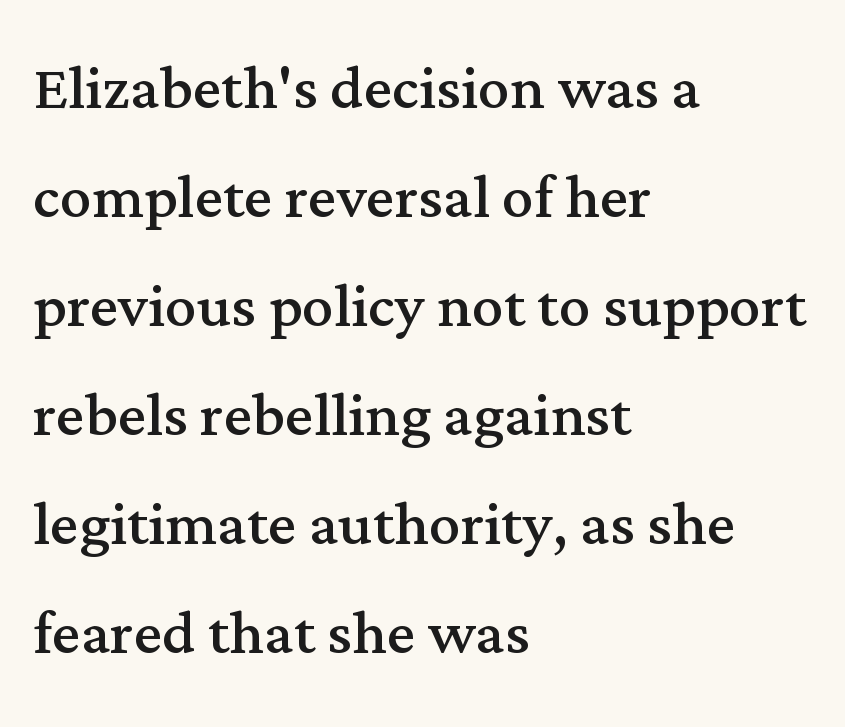
Q: Is the text bold? A: No.
Q: Is the text italic (slanted)? A: No, it is upright.
Q: Is the typeface a serif or a sans-serif typeface? A: Serif.
Q: Is the text underlined? A: No.
Q: How is the paragraph aligned? A: Left-aligned.
Q: Is the spacing between letters normal or unusually wide? A: Normal.
Q: Is the spacing between lines tight, normal or loose? A: Normal.
Q: Width (condensed, normal, or wide)? A: Normal.
Q: Stroke contrast? A: Medium.
Q: x-height? A: Medium.
Q: Monospaced? A: No.
